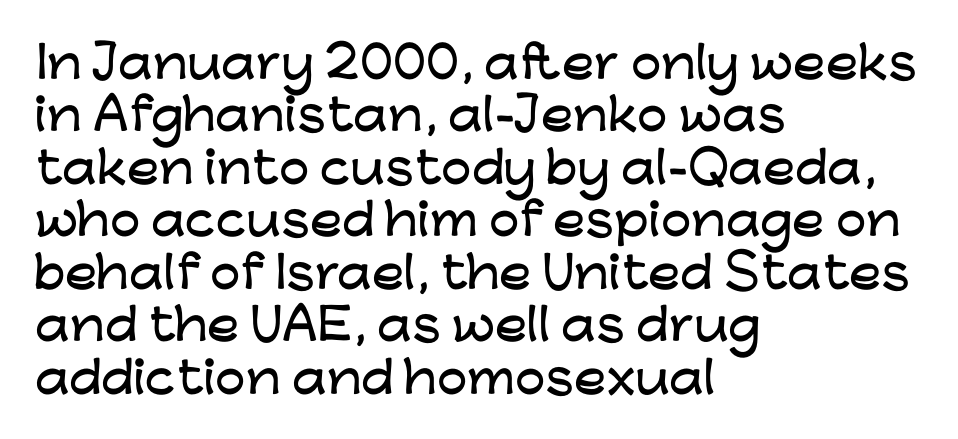
Q: Is the text italic (slanted)? A: No, it is upright.
Q: Is the typeface a serif or a sans-serif typeface? A: Sans-serif.
Q: Is the text underlined? A: No.
Q: How is the paragraph aligned? A: Left-aligned.
Q: Is the spacing between letters normal or unusually wide? A: Normal.
Q: Width (condensed, normal, or wide)? A: Wide.
Q: Stroke contrast? A: Low.
Q: x-height? A: Medium.
Q: Monospaced? A: No.
